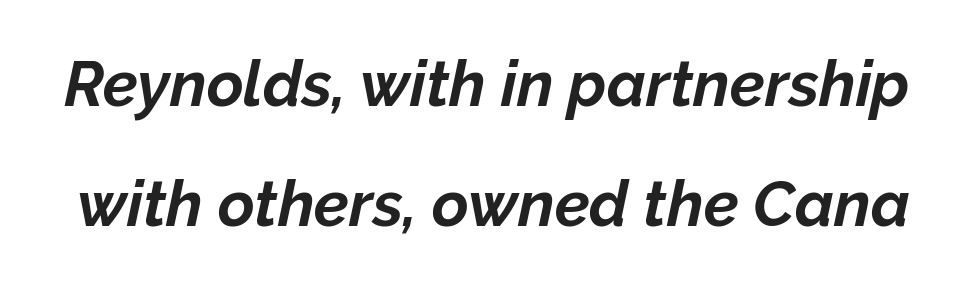
Q: Is the text bold? A: Yes.
Q: Is the text italic (slanted)? A: Yes, it leans right by about 12 degrees.
Q: Is the text underlined? A: No.
Q: Is the spacing between letters normal or unusually wide? A: Normal.
Q: Is the spacing between lines tight, normal or loose? A: Loose.
Q: Width (condensed, normal, or wide)? A: Normal.
Q: Stroke contrast? A: Low.
Q: x-height? A: Medium.
Q: Monospaced? A: No.
